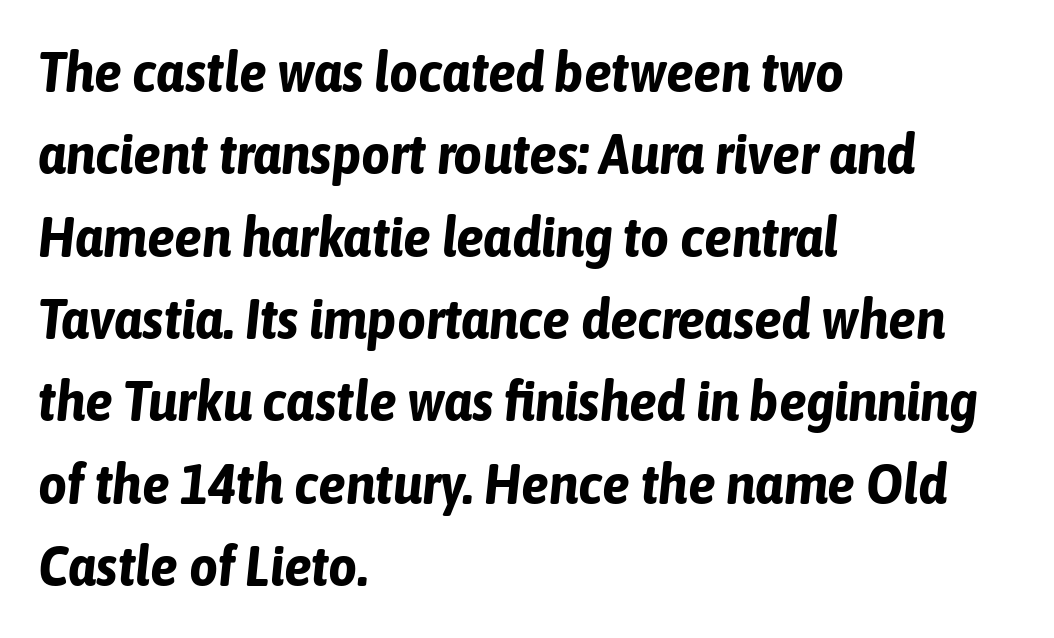
Default kerning and tracking; the words read as compact shapes. A full-strength bold gives these letters their thick strokes. Anything drawn beneath the words? Only blank space. An italicized treatment has been applied to the whole sample. Compared with a centered layout, this one pins lines to the left instead. Leading: standard.
